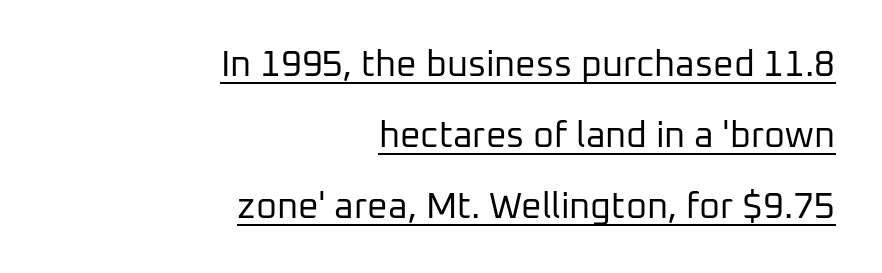
The image shows 36 px regular-weight sans-serif type, upright; set right-aligned, loose line spacing (1.97x), normal letter spacing, underlined; low stroke contrast and a medium x-height.
